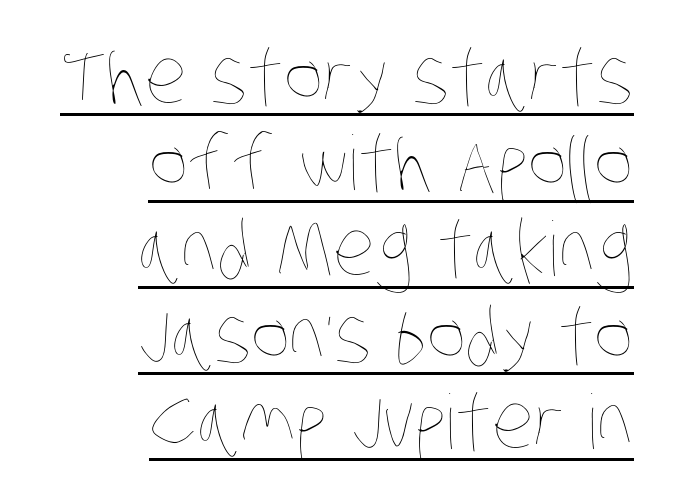
Each letter keeps its own natural width here, so spacing adapts to shape. The leading is snug, giving the passage a crowded texture. All the whitespace from short lines collects on the left. The rendered words wear a rule along their underside. The gaps between neighbouring characters are ordinary and unremarkable. Caption: face not bold, strokes unweighted.
